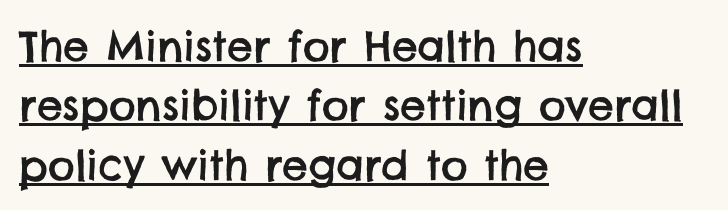
Q: Is the typeface a serif or a sans-serif typeface? A: Sans-serif.
Q: Is the text underlined? A: Yes.
Q: How is the paragraph aligned? A: Left-aligned.
Q: Is the spacing between letters normal or unusually wide? A: Normal.
Q: Is the spacing between lines tight, normal or loose? A: Normal.
Q: Width (condensed, normal, or wide)? A: Normal.
Q: Stroke contrast? A: Low.
Q: x-height? A: Large.
Q: Monospaced? A: No.
